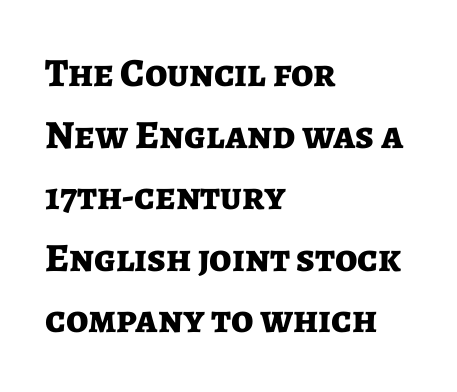
{"serif": "no", "italic": "no", "bold": "yes", "weight": "bold", "width": "normal", "stroke_contrast": "low", "x_height": "medium", "monospaced": "no", "underline": "no", "align": "left", "line_spacing": "normal", "line_spacing_ratio": 1.54, "letter_spacing": "normal", "letter_spacing_em": 0.0, "glyph_px": 40}
